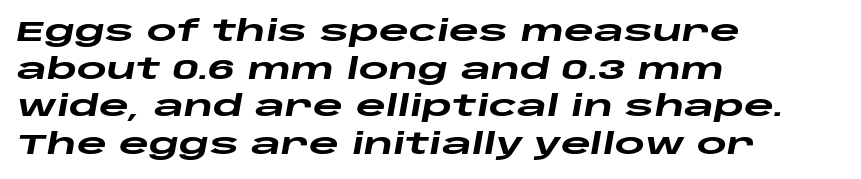
The image shows 29 px heavy, wide type, italic (leaning right); set left-aligned, normal line spacing (1.3x), normal letter spacing, not underlined; low stroke contrast and a large x-height.
